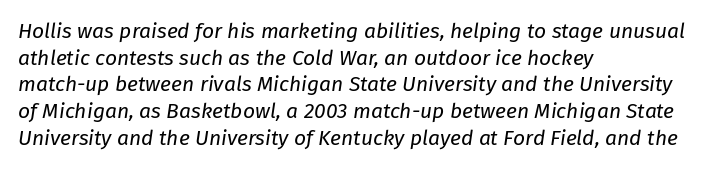
The image shows 21 px text type, italic (leaning right); set left-aligned, normal line spacing (1.27x), normal letter spacing, not underlined.
